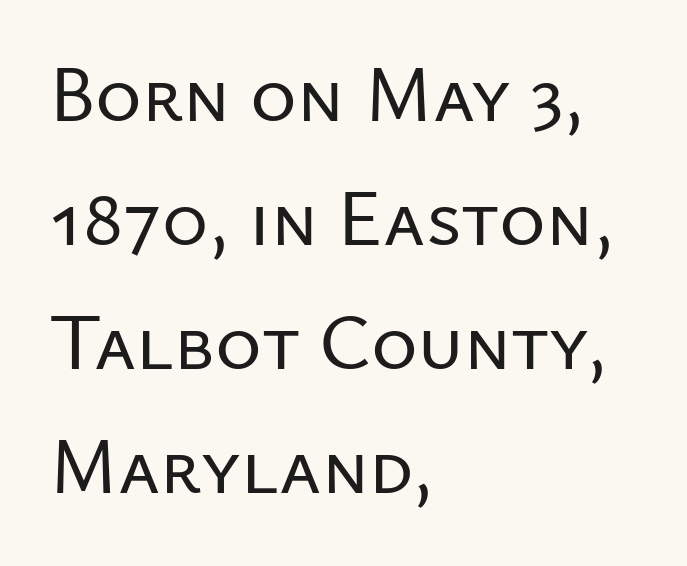
Is the letter spacing exaggerated? No — it looks like the ordinary default. If you drew a ruler down the left edge, every line would touch it. No feet cap the strokes, marking this as sans-serif type. Regarding leading, the lines here are spaced in the standard way. No italicization has been applied; the sample stays upright. Each row of text sits above clean, open space.
